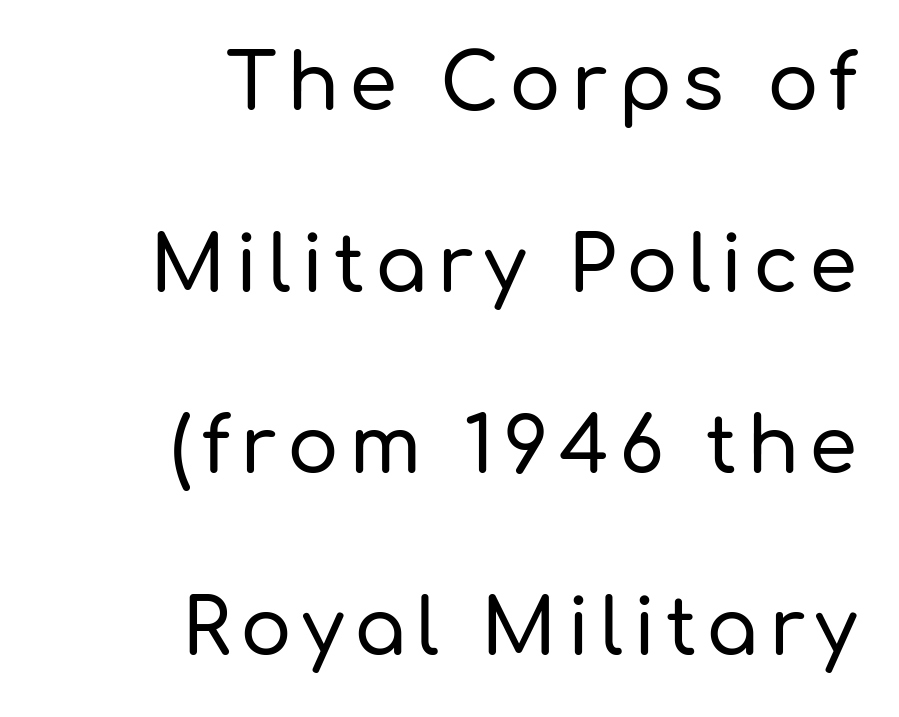
{"serif": "no", "italic": "no", "width": "normal", "stroke_contrast": "low", "x_height": "medium", "monospaced": "no", "underline": "no", "align": "right", "line_spacing": "loose", "line_spacing_ratio": 2.36, "glyph_px": 77}
